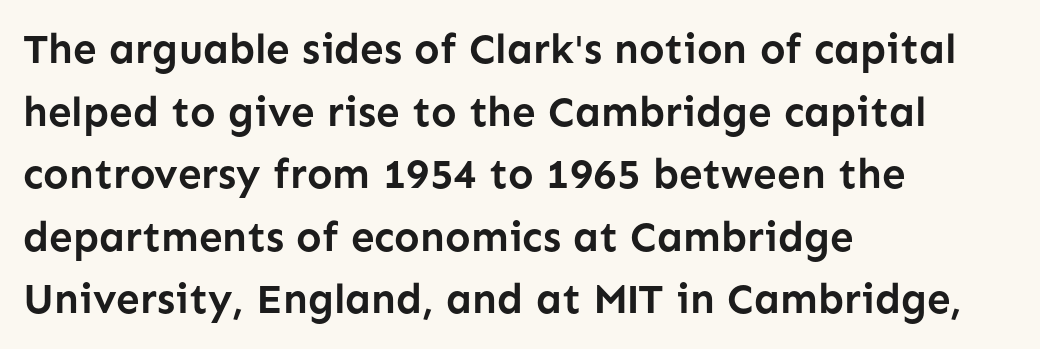
Q: Is the text bold? A: Yes.
Q: Is the text italic (slanted)? A: No, it is upright.
Q: Is the typeface a serif or a sans-serif typeface? A: Sans-serif.
Q: Is the text underlined? A: No.
Q: How is the paragraph aligned? A: Left-aligned.
Q: Is the spacing between letters normal or unusually wide? A: Normal.
Q: Is the spacing between lines tight, normal or loose? A: Normal.
Q: Width (condensed, normal, or wide)? A: Normal.
Q: Stroke contrast? A: Low.
Q: x-height? A: Medium.
Q: Monospaced? A: No.
